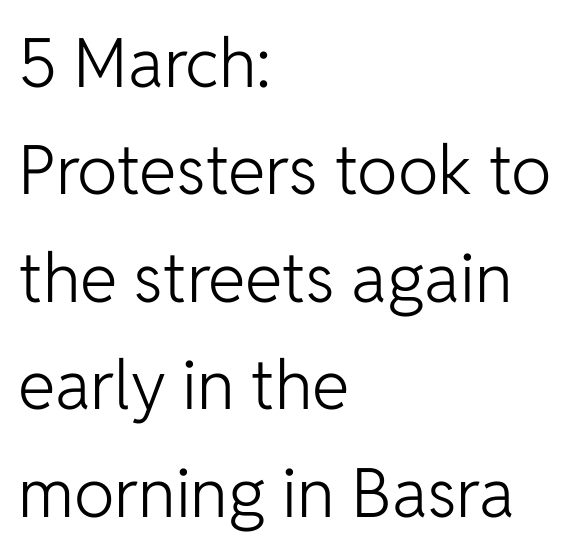
Q: Is the text bold? A: No.
Q: Is the text italic (slanted)? A: No, it is upright.
Q: Is the typeface a serif or a sans-serif typeface? A: Sans-serif.
Q: Is the text underlined? A: No.
Q: How is the paragraph aligned? A: Left-aligned.
Q: Is the spacing between letters normal or unusually wide? A: Normal.
Q: Is the spacing between lines tight, normal or loose? A: Normal.
Q: Width (condensed, normal, or wide)? A: Normal.
Q: Stroke contrast? A: Low.
Q: x-height? A: Medium.
Q: Monospaced? A: No.
